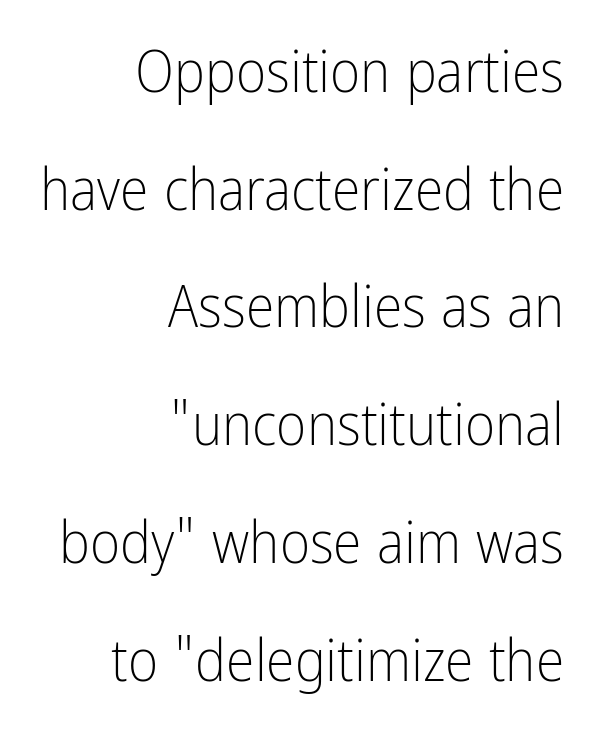
{"serif": "no", "italic": "no", "bold": "no", "weight": "light", "width": "condensed", "stroke_contrast": "low", "x_height": "medium", "monospaced": "no", "underline": "no", "align": "right", "line_spacing": "loose", "line_spacing_ratio": 2.03, "letter_spacing": "normal", "letter_spacing_em": 0.0, "glyph_px": 58}
